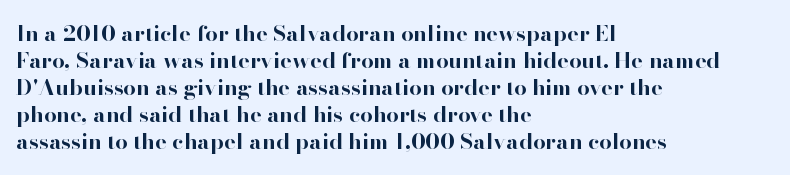
{"italic": "no", "bold": "yes", "underline": "no", "align": "left", "line_spacing_ratio": 1.23, "letter_spacing": "normal", "letter_spacing_em": 0.0, "glyph_px": 22}
